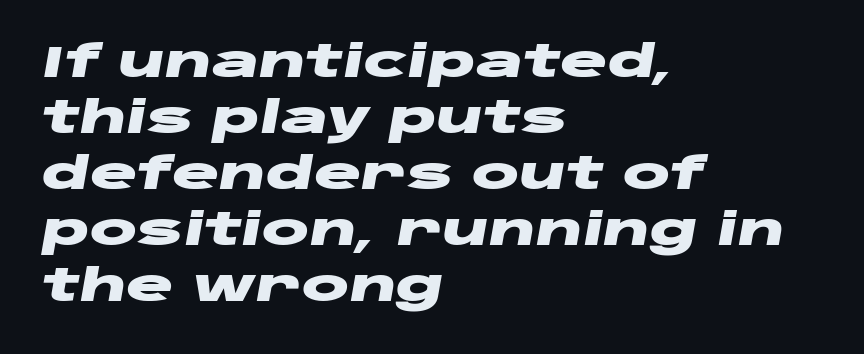
{"italic": "yes", "lean": "right", "slant_degrees": 10, "bold": "yes", "weight": "heavy", "width": "wide", "stroke_contrast": "low", "x_height": "large", "monospaced": "no", "underline": "no", "align": "left", "line_spacing": "normal", "line_spacing_ratio": 1.27, "letter_spacing": "normal", "letter_spacing_em": 0.0, "glyph_px": 44}
